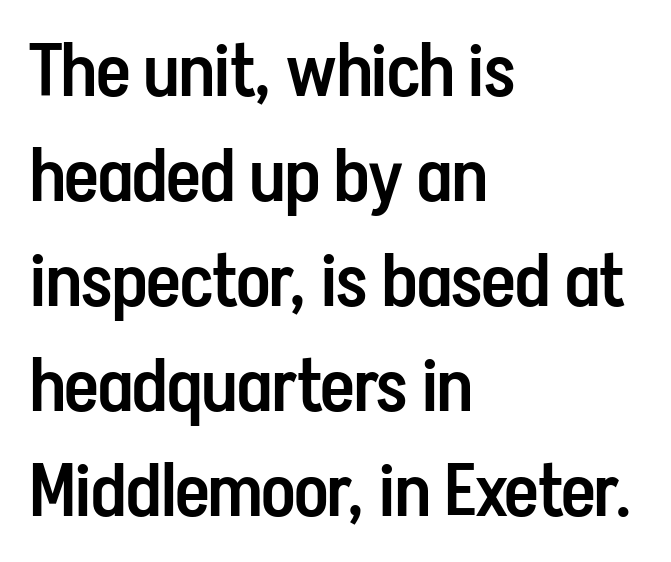
The image shows 73 px semibold, condensed sans-serif type, upright; set left-aligned, normal line spacing (1.44x), normal letter spacing, not underlined; low stroke contrast and a medium x-height.
